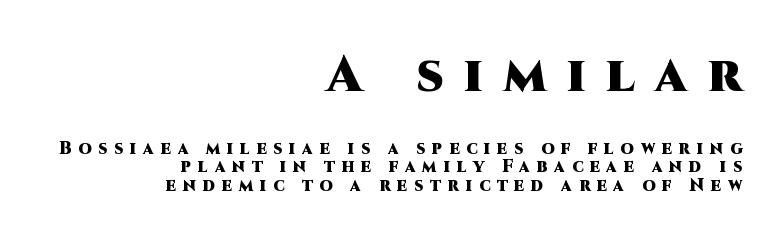
The image shows 51 px heavy sans-serif type, upright; set right-aligned, tight line spacing (1.08x), unusually wide letter spacing (+0.4 em), not underlined; the first (top) block is 3.0x larger; high stroke contrast and a large x-height.
